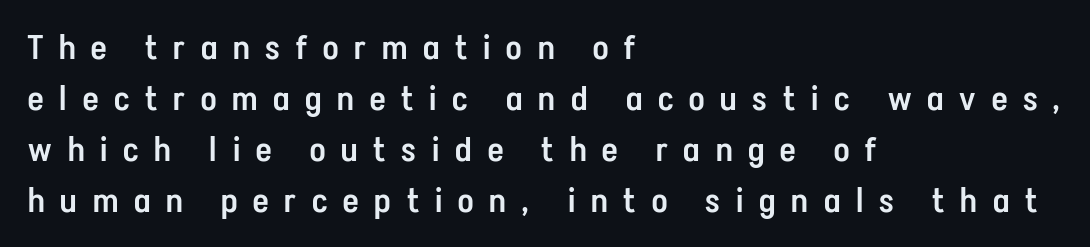
Q: Is the text bold? A: Semi-bold.
Q: Is the text italic (slanted)? A: No, it is upright.
Q: Is the typeface a serif or a sans-serif typeface? A: Sans-serif.
Q: Is the text underlined? A: No.
Q: How is the paragraph aligned? A: Left-aligned.
Q: Is the spacing between letters normal or unusually wide? A: Unusually wide.
Q: Is the spacing between lines tight, normal or loose? A: Normal.
Q: Width (condensed, normal, or wide)? A: Condensed.
Q: Stroke contrast? A: Low.
Q: x-height? A: Medium.
Q: Monospaced? A: No.
